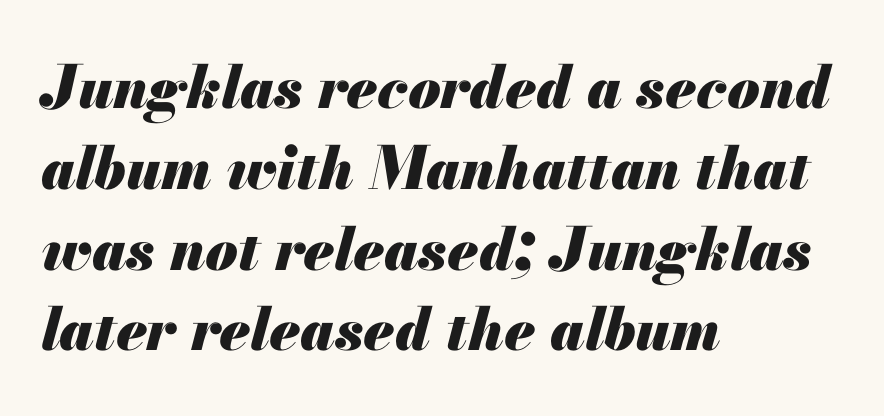
The image shows 59 px heavy type, italic (leaning right); set left-aligned, normal line spacing (1.37x), normal letter spacing, not underlined; medium stroke contrast and a small x-height.
